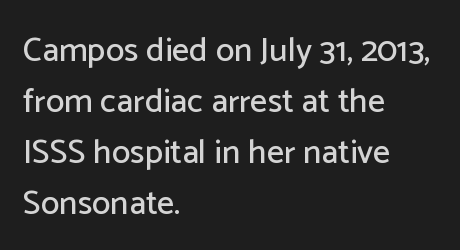
Here the glyphs are tracked normally, forming tight word shapes. Honestly, there is no underline to notice here at all. The typeface chosen for these lines omits serifs. Do the characters align in a grid? No, the font is proportional. Notice how the stems are strictly vertical — no italics here. Notice how descenders clear the ascenders below comfortably — that's standard leading.
